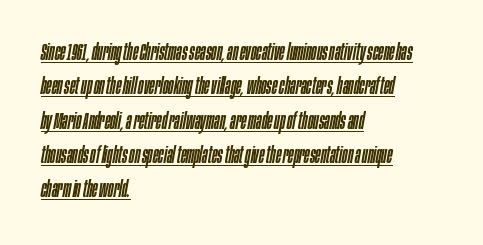
{"italic": "yes", "lean": "right", "slant_degrees": 10, "underline": "yes", "align": "left", "line_spacing": "normal", "line_spacing_ratio": 1.49, "letter_spacing": "normal", "letter_spacing_em": 0.0, "glyph_px": 23}
